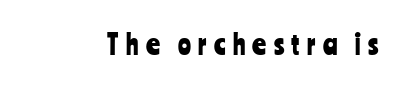
The image shows 27 px text type, upright; set unusually wide letter spacing (+0.27 em), not underlined.
